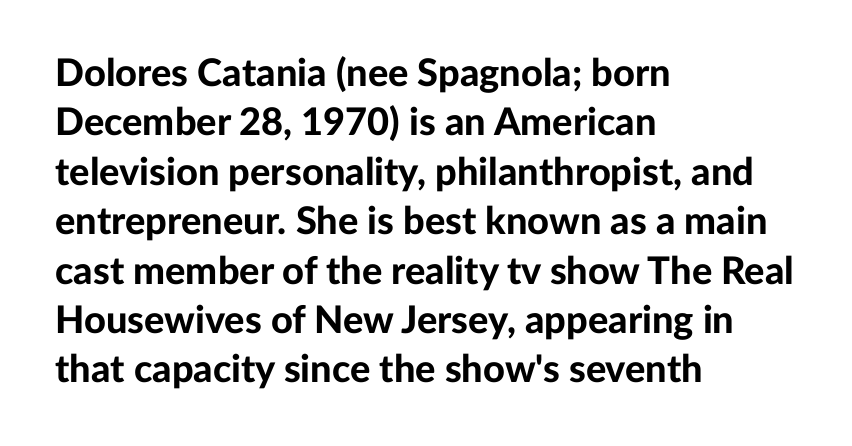
Q: Is the text bold? A: Yes.
Q: Is the text italic (slanted)? A: No, it is upright.
Q: Is the typeface a serif or a sans-serif typeface? A: Sans-serif.
Q: Is the text underlined? A: No.
Q: How is the paragraph aligned? A: Left-aligned.
Q: Is the spacing between letters normal or unusually wide? A: Normal.
Q: Is the spacing between lines tight, normal or loose? A: Normal.
Q: Width (condensed, normal, or wide)? A: Normal.
Q: Stroke contrast? A: Low.
Q: x-height? A: Medium.
Q: Monospaced? A: No.
